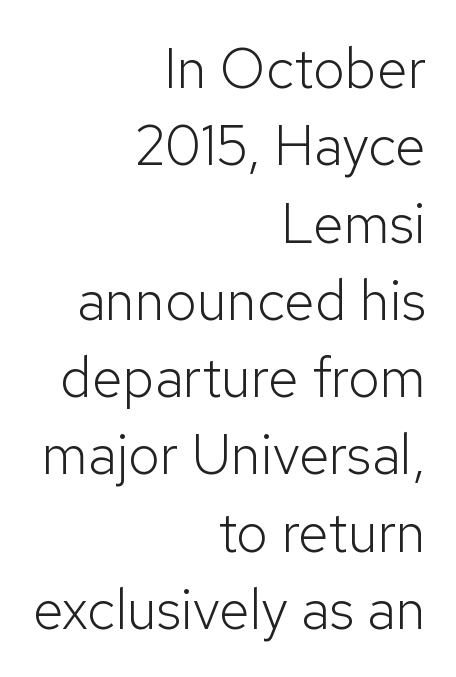
The image shows 56 px light sans-serif type, upright; set right-aligned, normal line spacing (1.38x), normal letter spacing, not underlined; low stroke contrast and a medium x-height.
